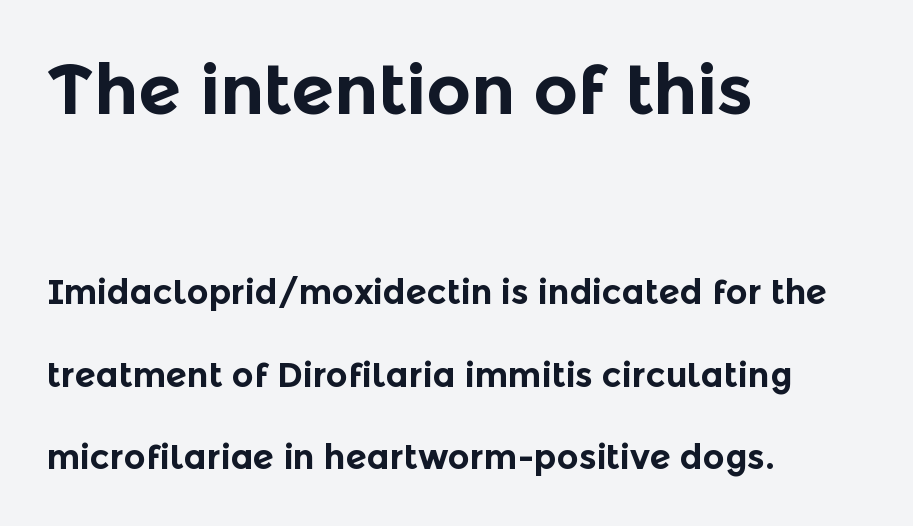
The rendering uses natural spacing where letterforms have individual widths. If you squint, the top block still reads clearly — it's the larger of the two. Quick note: underline off. Successive baselines arrive slowly, with a big drop between each.
